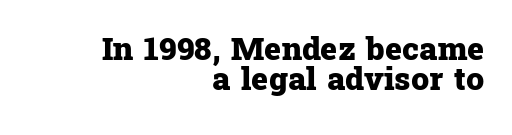
The image shows 32 px heavy serif type, upright; set right-aligned, tight line spacing (0.95x), normal letter spacing, not underlined; low stroke contrast and a medium x-height.
